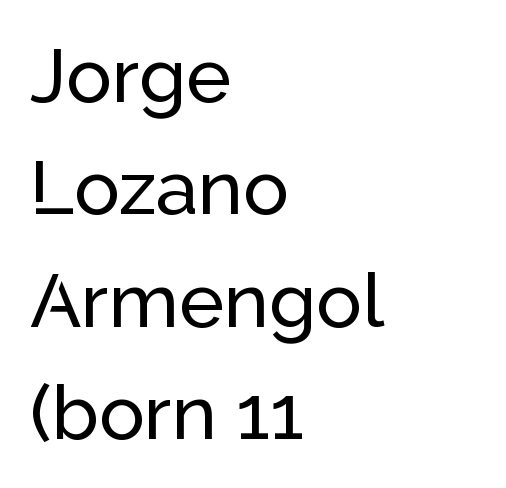
{"serif": "no", "italic": "no", "width": "normal", "stroke_contrast": "low", "x_height": "medium", "monospaced": "no", "underline": "no", "align": "left", "line_spacing": "normal", "line_spacing_ratio": 1.48, "letter_spacing": "normal", "letter_spacing_em": 0.0, "glyph_px": 76}
